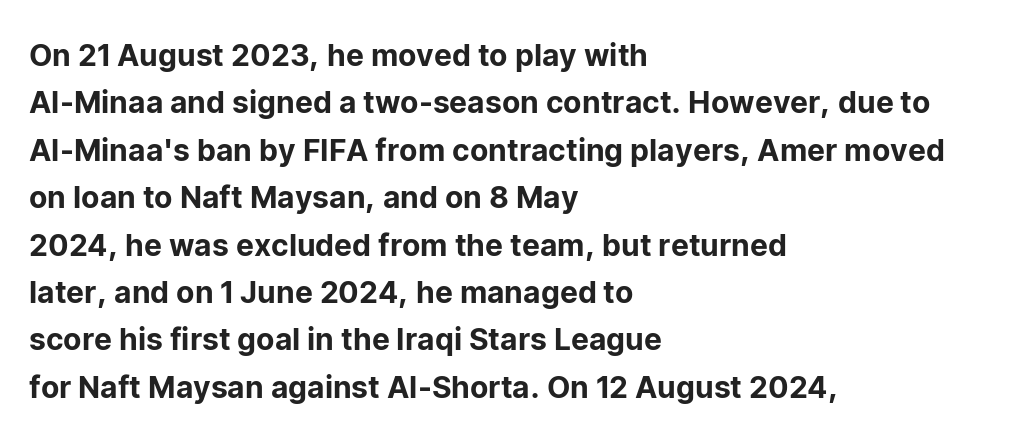
Descenders hang freely into open space. The letters advance in unequal steps, a hallmark of proportional type. A typesetter would call this leading conventional body-copy spacing. Style check: upright.
